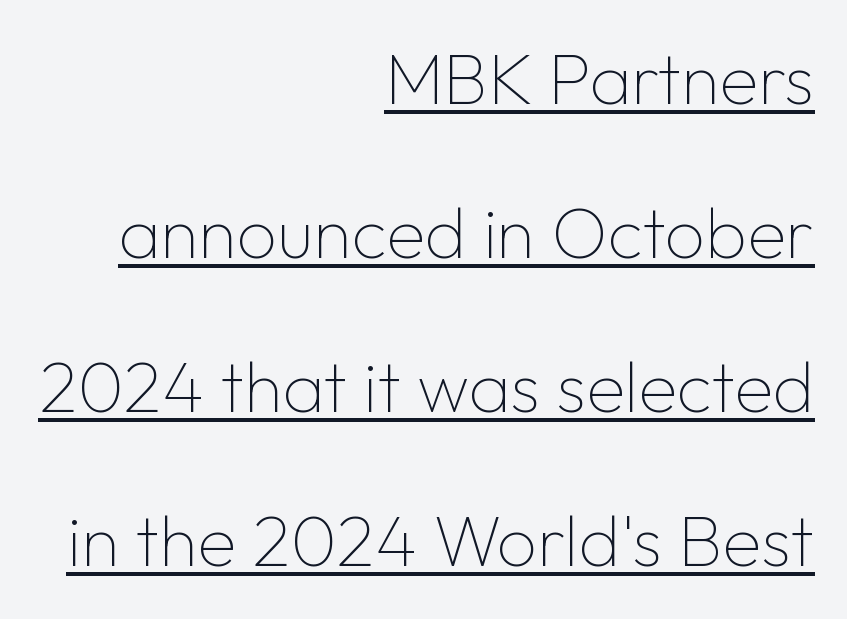
{"serif": "no", "italic": "no", "bold": "no", "weight": "thin", "width": "normal", "stroke_contrast": "low", "x_height": "medium", "monospaced": "no", "underline": "yes", "align": "right", "line_spacing": "loose", "line_spacing_ratio": 2.17, "letter_spacing": "normal", "letter_spacing_em": 0.0, "glyph_px": 71}
